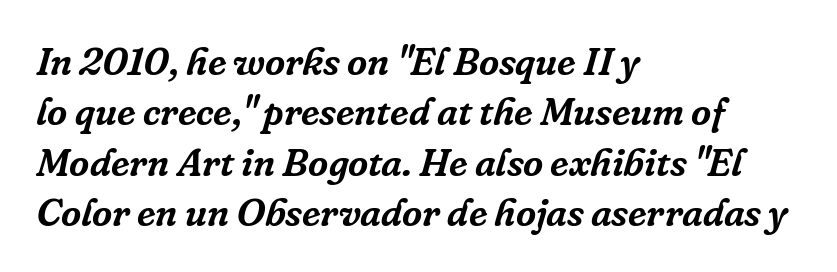
Q: Is the text italic (slanted)? A: Yes, it leans right by about 16 degrees.
Q: Is the typeface a serif or a sans-serif typeface? A: Serif.
Q: Is the text underlined? A: No.
Q: How is the paragraph aligned? A: Left-aligned.
Q: Is the spacing between letters normal or unusually wide? A: Normal.
Q: Is the spacing between lines tight, normal or loose? A: Normal.
Q: Width (condensed, normal, or wide)? A: Normal.
Q: Stroke contrast? A: Low.
Q: x-height? A: Medium.
Q: Monospaced? A: No.
